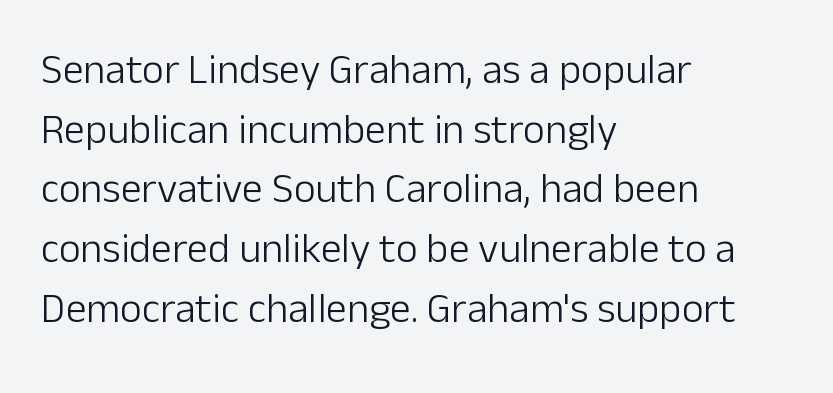
The image shows 42 px light sans-serif type, upright; set left-aligned, normal line spacing (1.42x), normal letter spacing, not underlined; low stroke contrast and a medium x-height.
